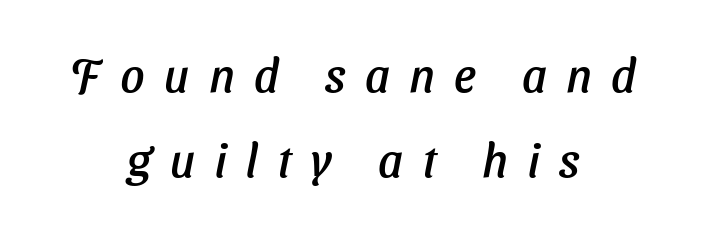
{"width": "normal", "stroke_contrast": "low", "x_height": "medium", "monospaced": "no", "underline": "no", "align": "center", "line_spacing_ratio": 1.8, "letter_spacing": "wide", "letter_spacing_em": 0.41, "glyph_px": 47}
